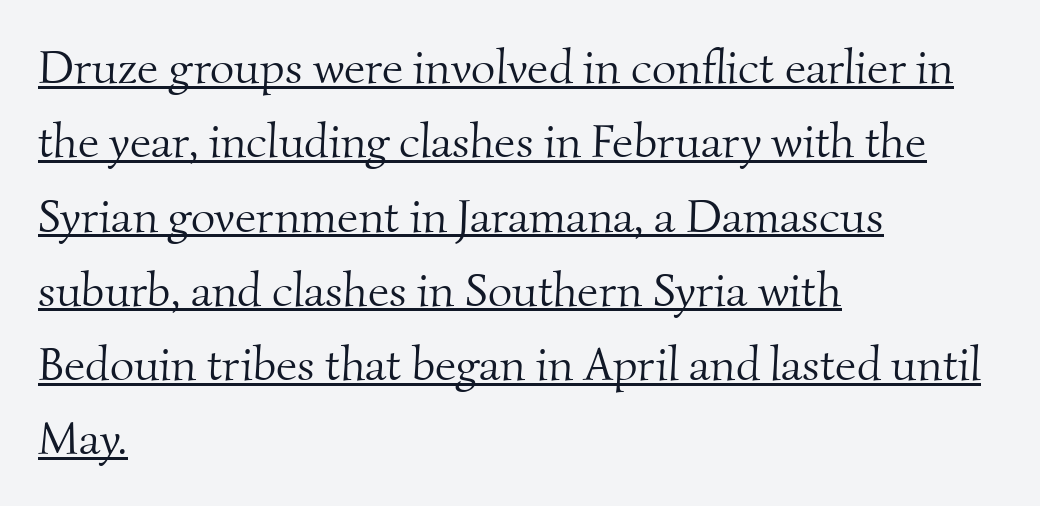
The image shows 47 px light serif type; set left-aligned, normal line spacing (1.58x), normal letter spacing, underlined; medium stroke contrast and a small x-height.
